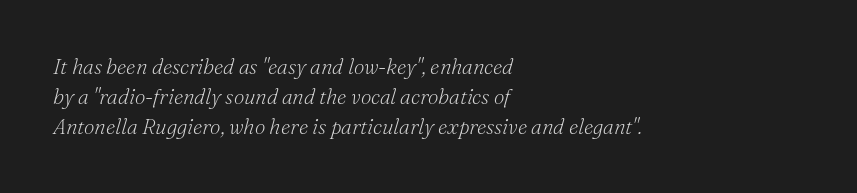
{"italic": "yes", "lean": "right", "slant_degrees": 16, "bold": "no", "underline": "no", "align": "left", "line_spacing": "normal", "line_spacing_ratio": 1.42, "letter_spacing": "normal", "letter_spacing_em": 0.0, "glyph_px": 21}
